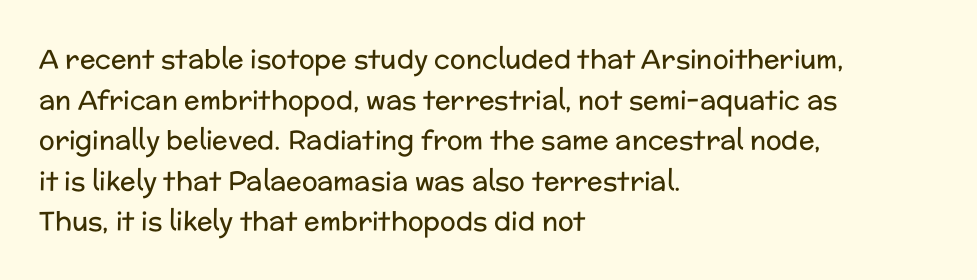
The zone under the glyphs is completely vacant. Letters have the restrained weight of plain body copy at most. Line beginnings align vertically; line endings do not. The gaps between neighbouring characters are ordinary and unremarkable.
